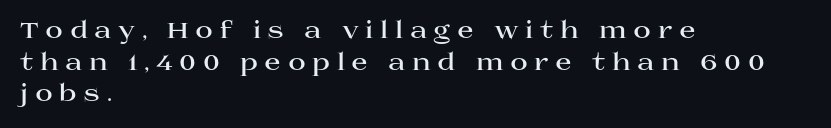
Q: Is the text bold? A: Yes.
Q: Is the text italic (slanted)? A: No, it is upright.
Q: Is the text underlined? A: No.
Q: How is the paragraph aligned? A: Left-aligned.
Q: Is the spacing between letters normal or unusually wide? A: Unusually wide.
Q: Is the spacing between lines tight, normal or loose? A: Normal.
